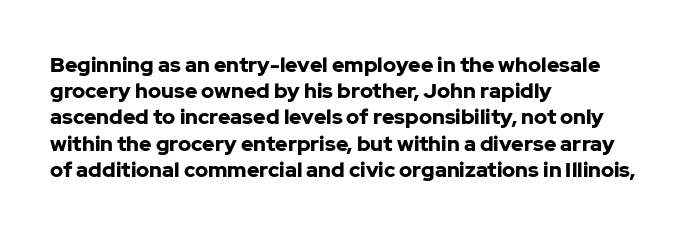
Does the weight exceed regular? Yes, all the way to bold. A typesetter would mark this as roman, not italic. The glyphs are unaccompanied by any horizontal stroke below them. Interline gaps are of average width in this sample. The horizontal fit of the characters is conventional and even.
